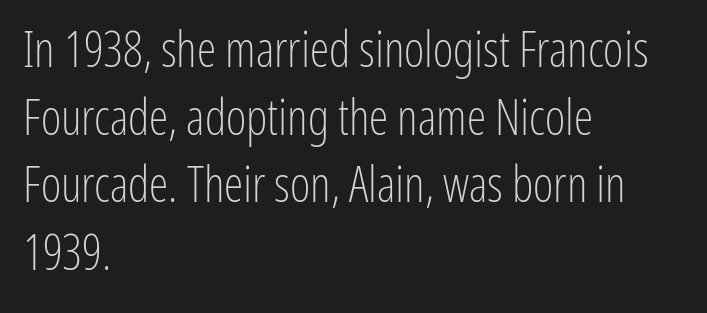
Q: Is the text bold? A: No.
Q: Is the text italic (slanted)? A: No, it is upright.
Q: Is the typeface a serif or a sans-serif typeface? A: Sans-serif.
Q: Is the text underlined? A: No.
Q: How is the paragraph aligned? A: Left-aligned.
Q: Is the spacing between letters normal or unusually wide? A: Normal.
Q: Is the spacing between lines tight, normal or loose? A: Normal.
Q: Width (condensed, normal, or wide)? A: Condensed.
Q: Stroke contrast? A: Low.
Q: x-height? A: Medium.
Q: Monospaced? A: No.
